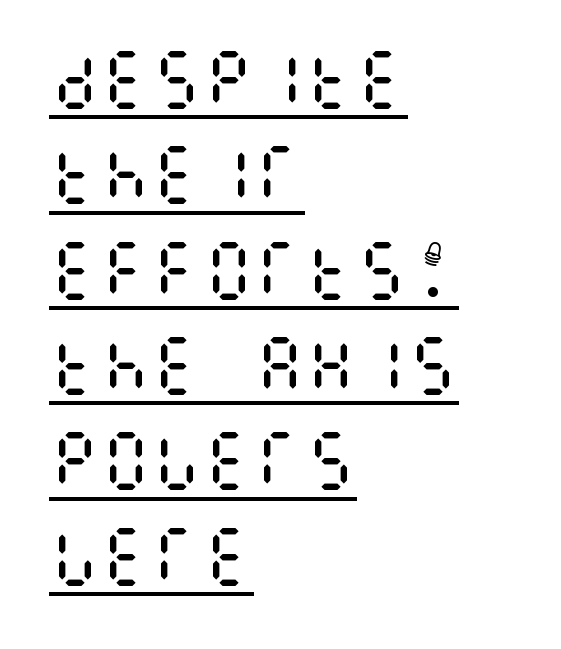
Q: Is the text bold? A: No.
Q: Is the text italic (slanted)? A: No, it is upright.
Q: Is the text underlined? A: Yes.
Q: How is the paragraph aligned? A: Left-aligned.
Q: Is the spacing between letters normal or unusually wide? A: Normal.
Q: Is the spacing between lines tight, normal or loose? A: Normal.
Q: Width (condensed, normal, or wide)? A: Condensed.
Q: Stroke contrast? A: Medium.
Q: x-height? A: Large.
